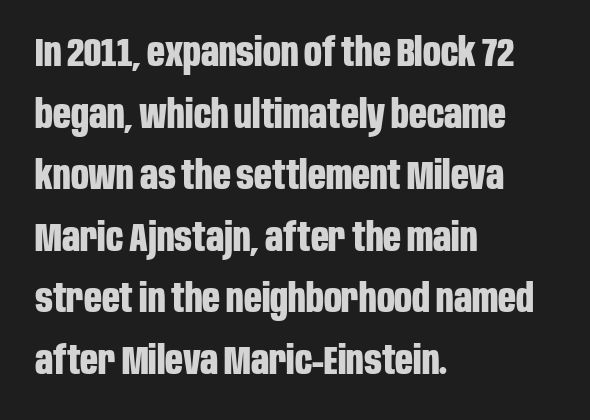
The image shows 39 px bold, condensed sans-serif type, upright; set left-aligned, normal line spacing (1.58x), normal letter spacing, not underlined; low stroke contrast and a large x-height.
